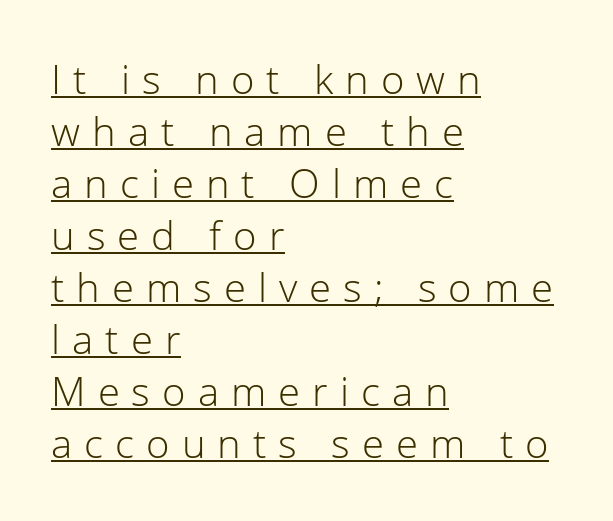
The specimen reads as upright at a glance. Observe the wide spacing: letters keep a clear distance from each other. You can tell from the bare stems that sans-serif type was used. Heaviness? Minimal to ordinary, like unemphasized prose.
